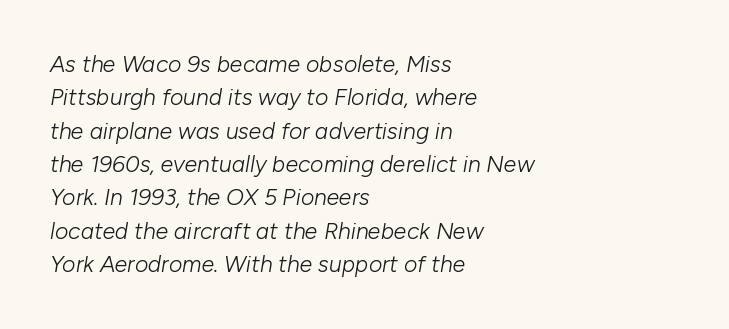
The image shows 23 px text type, italic (leaning right); set left-aligned, normal line spacing (1.45x), normal letter spacing, not underlined.
